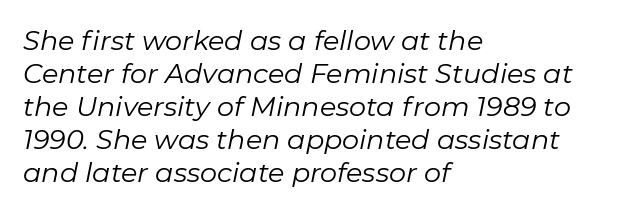
The rendering applies a slant to the glyphs. Letter spacing: default. A bare baseline throughout the passage. Compared with a centered layout, this one pins lines to the left instead. The letters look calm and open, with moderate or lighter stems.
